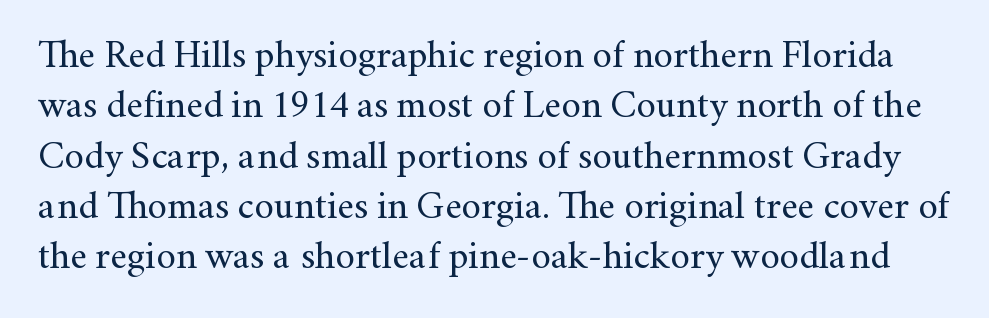
Clear beneath every line of the passage. The face looks like a standard text weight, possibly lighter. The passage shown is typeset with a serif family. The axis of the letterforms is exactly vertical. The lines sit at an ordinary, default distance from one another.
